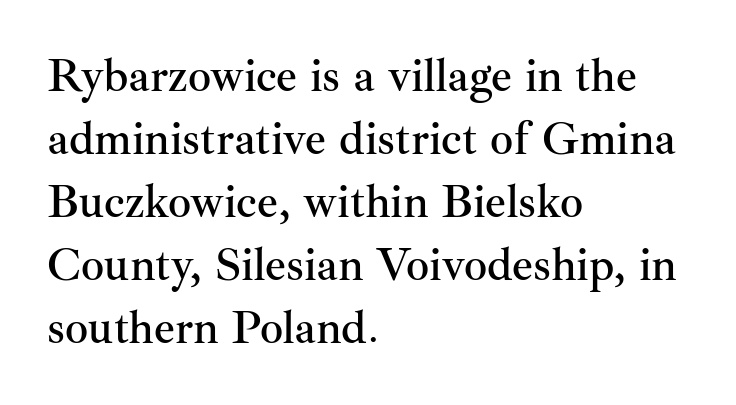
{"serif": "yes", "italic": "no", "width": "normal", "stroke_contrast": "medium", "x_height": "small", "monospaced": "no", "underline": "no", "align": "left", "line_spacing": "normal", "line_spacing_ratio": 1.37, "letter_spacing": "normal", "letter_spacing_em": 0.0, "glyph_px": 46}
